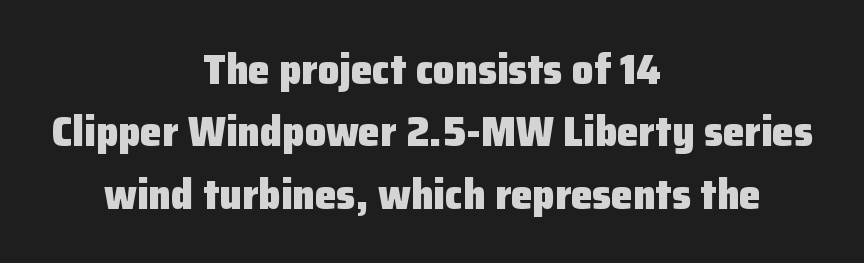
{"serif": "no", "italic": "no", "bold": "yes", "weight": "heavy", "width": "normal", "stroke_contrast": "low", "x_height": "medium", "monospaced": "no", "underline": "no", "align": "center", "line_spacing": "normal", "line_spacing_ratio": 1.45, "letter_spacing": "normal", "letter_spacing_em": 0.0, "glyph_px": 43}
